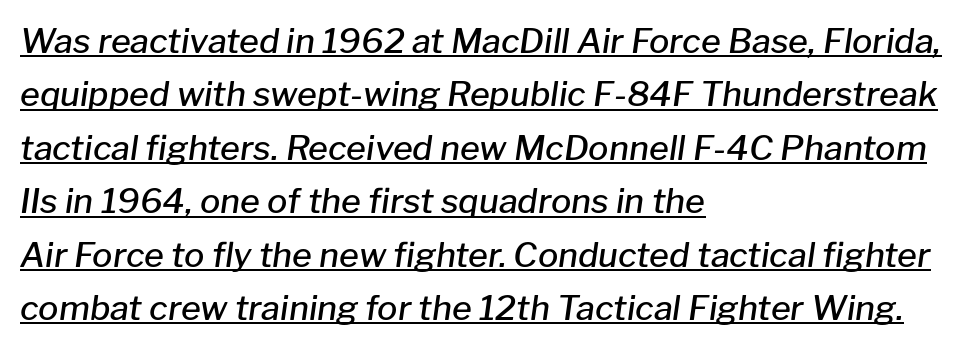
This sample has the flowing, uneven cadence of proportional lettering. Has an underline been added? It has. You can tell it's italic because the verticals aren't actually vertical. Summary of weight: moderately heavy, a semibold. The rows are spaced the way most documents space them.
